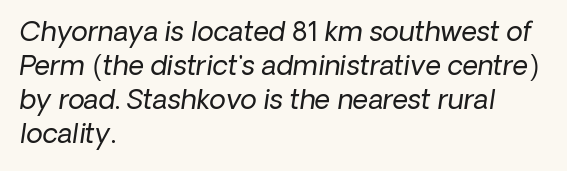
The lines sit at an ordinary, default distance from one another. Nothing heavy about these letters — not bold at all. Underlining? Definitely not there. Left-aligned paragraph, ragged on the right.
